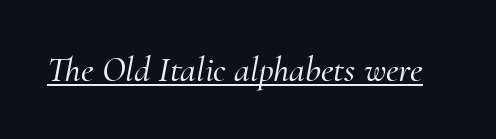
The rendering uses natural spacing where letterforms have individual widths. Observe the serifs anchoring each vertical stroke in this sample. Short note: letters normally spaced. Characters are canted at an angle relative to the baseline's perpendicular.
